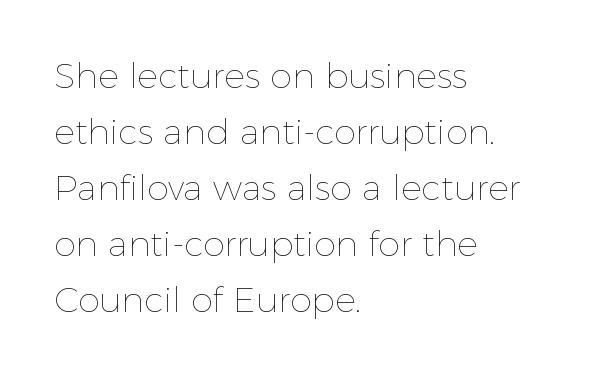
{"italic": "no", "bold": "no", "weight": "thin", "width": "normal", "x_height": "medium", "monospaced": "no", "underline": "no", "align": "left", "line_spacing": "normal", "line_spacing_ratio": 1.6, "letter_spacing": "normal", "letter_spacing_em": 0.0, "glyph_px": 35}
